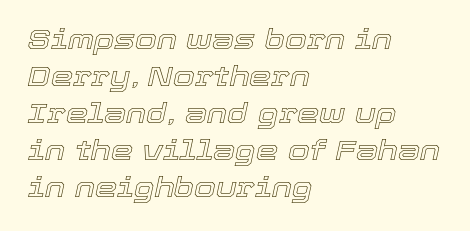
The foot of each line stays bare and open. Here the glyphs are tracked normally, forming tight word shapes. Regarding leading, the lines here are spaced in the standard way. Each letter keeps its own natural width here, so spacing adapts to shape.
